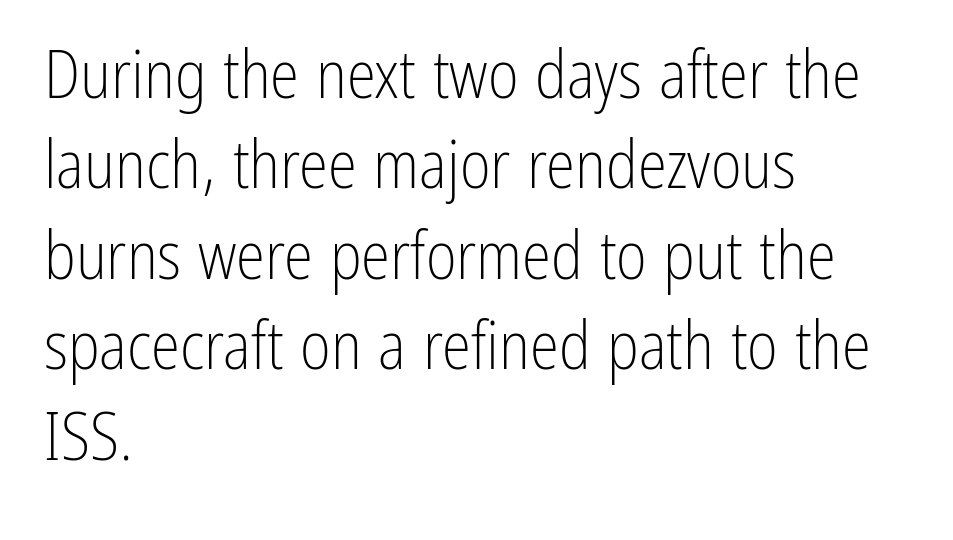
No heavy texture on the line: the type isn't bold. Baseline-to-baseline distance is the conventional proportion of letter height. Horizontally, the lines are justified to the leading edge only. Look at the tracking — it's just the regular setting, nothing added. Do the characters align in a grid? No, the font is proportional.
